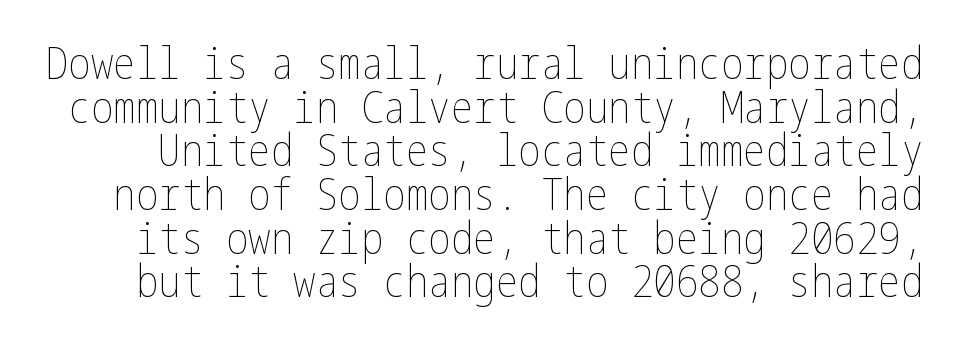
Q: Is the text bold? A: No.
Q: Is the text italic (slanted)? A: No, it is upright.
Q: Is the text underlined? A: No.
Q: Is the spacing between letters normal or unusually wide? A: Normal.
Q: Is the spacing between lines tight, normal or loose? A: Tight.
Q: Width (condensed, normal, or wide)? A: Condensed.
Q: Stroke contrast? A: Low.
Q: x-height? A: Medium.
